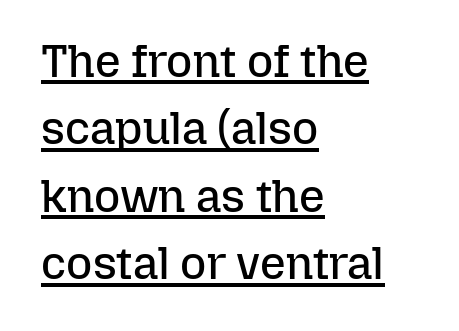
The rendering keeps characters at their native spacing. The lines sit at an ordinary, default distance from one another. Summary of weight: not heavy and not bold. The ragged edge is on the right, which tells us the setting is flush left. Notice how the stems are strictly vertical — no italics here.
